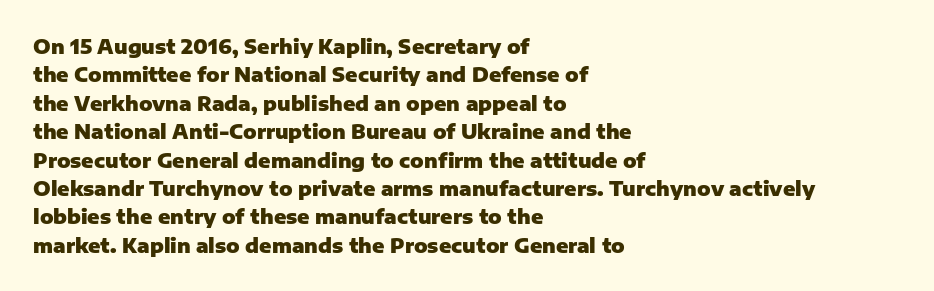
The image shows 20 px bold type, upright; set left-aligned, normal line spacing (1.42x), normal letter spacing, not underlined.
